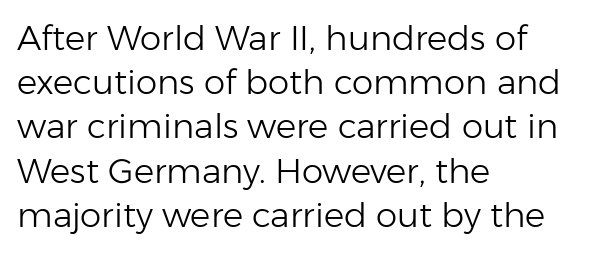
{"serif": "no", "italic": "no", "bold": "no", "weight": "light", "width": "normal", "stroke_contrast": "low", "x_height": "medium", "monospaced": "no", "underline": "no", "align": "left", "line_spacing": "normal", "line_spacing_ratio": 1.3, "letter_spacing": "normal", "letter_spacing_em": 0.0, "glyph_px": 34}
